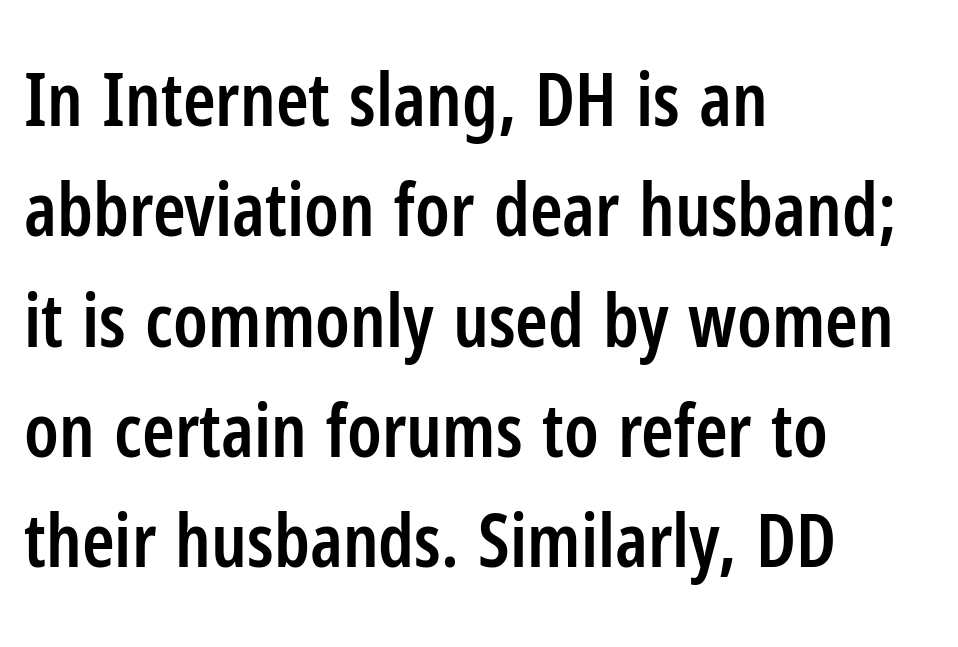
Q: Is the text bold? A: Semi-bold.
Q: Is the text italic (slanted)? A: No, it is upright.
Q: Is the typeface a serif or a sans-serif typeface? A: Sans-serif.
Q: Is the text underlined? A: No.
Q: How is the paragraph aligned? A: Left-aligned.
Q: Is the spacing between letters normal or unusually wide? A: Normal.
Q: Is the spacing between lines tight, normal or loose? A: Normal.
Q: Width (condensed, normal, or wide)? A: Condensed.
Q: Stroke contrast? A: Low.
Q: x-height? A: Medium.
Q: Monospaced? A: No.
